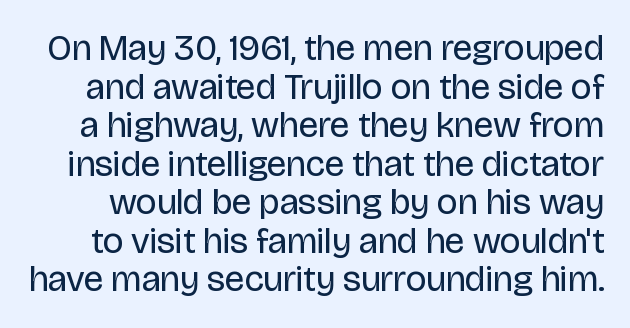
The passage shown has conventional tracking throughout. Is the stroke heavy? The answer is a plain regular-or-lighter. The typography opts for an upright posture over an oblique one. Notice how descenders almost collide with the ascenders below — that's tight leading. Is this a fixed-width face? No — the glyphs have proportional, varying widths.
